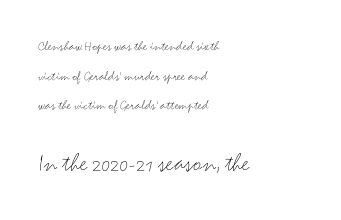
Typesetter's note — lower block bumped up in size, upper block left smaller. Type without underlining. Typeset ragged right — the left edge is the straight one. Ink coverage per letter is moderate at most.
